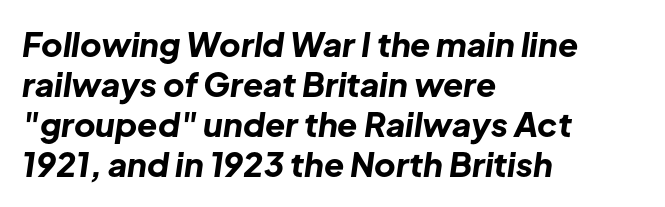
The image shows 33 px bold type, italic (leaning right); set left-aligned, line spacing 1.21x, normal letter spacing, not underlined; low stroke contrast and a medium x-height.
